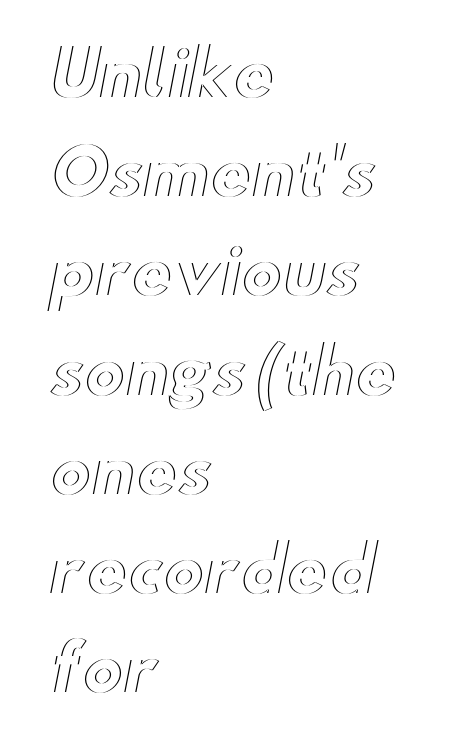
Q: Is the text italic (slanted)? A: Yes.
Q: Is the text underlined? A: No.
Q: How is the paragraph aligned? A: Left-aligned.
Q: Is the spacing between letters normal or unusually wide? A: Normal.
Q: Is the spacing between lines tight, normal or loose? A: Normal.
Q: Width (condensed, normal, or wide)? A: Wide.
Q: x-height? A: Small.
Q: Monospaced? A: No.
